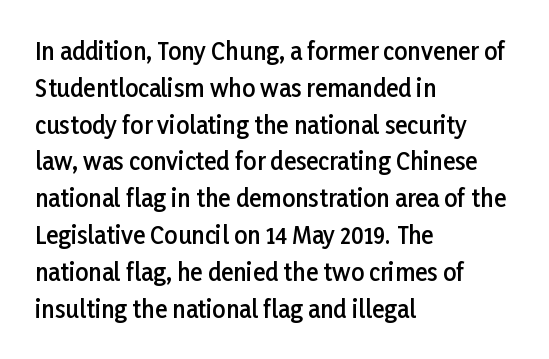
{"italic": "no", "bold": "semi", "underline": "no", "align": "left", "line_spacing": "normal", "line_spacing_ratio": 1.6, "letter_spacing": "normal", "letter_spacing_em": 0.0, "glyph_px": 23}
